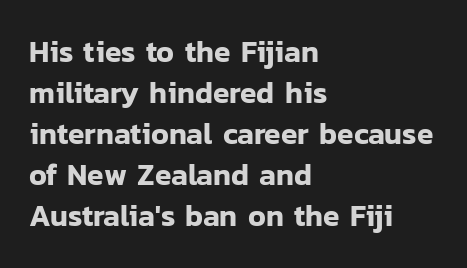
Glance below the letters and you will spot only blank space. The letterforms sit shoulder to shoulder at normal distance. Short and long lines alike share a common starting point at left. The glyphs in this specimen are sans serif.
